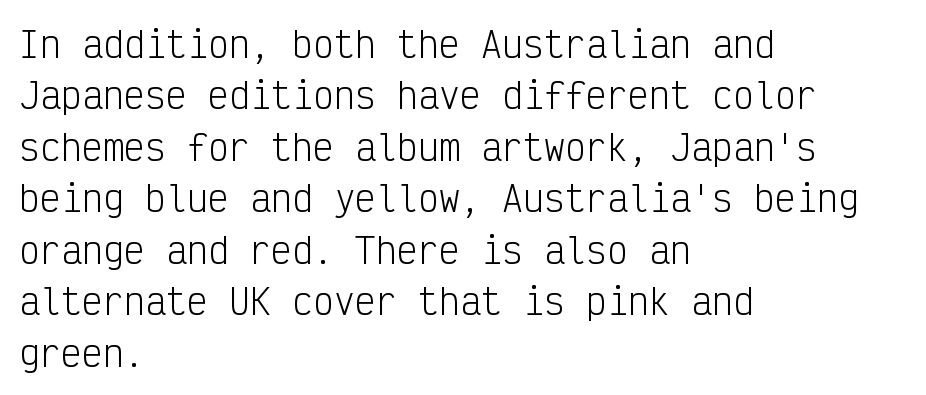
Q: Is the text bold? A: No.
Q: Is the text italic (slanted)? A: No, it is upright.
Q: Is the typeface a serif or a sans-serif typeface? A: Sans-serif.
Q: Is the text underlined? A: No.
Q: How is the paragraph aligned? A: Left-aligned.
Q: Is the spacing between letters normal or unusually wide? A: Normal.
Q: Is the spacing between lines tight, normal or loose? A: Normal.
Q: Width (condensed, normal, or wide)? A: Condensed.
Q: Stroke contrast? A: Low.
Q: x-height? A: Medium.
Q: Monospaced? A: Yes.
